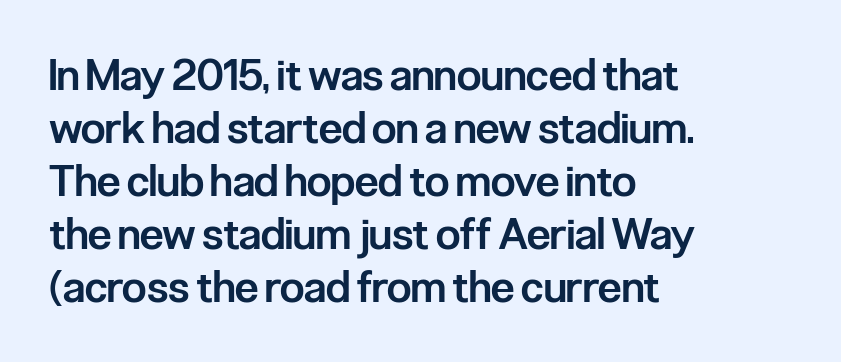
Q: Is the text bold? A: Semi-bold.
Q: Is the text italic (slanted)? A: No, it is upright.
Q: Is the typeface a serif or a sans-serif typeface? A: Sans-serif.
Q: Is the text underlined? A: No.
Q: How is the paragraph aligned? A: Left-aligned.
Q: Is the spacing between letters normal or unusually wide? A: Normal.
Q: Width (condensed, normal, or wide)? A: Condensed.
Q: Stroke contrast? A: Low.
Q: x-height? A: Medium.
Q: Monospaced? A: No.
